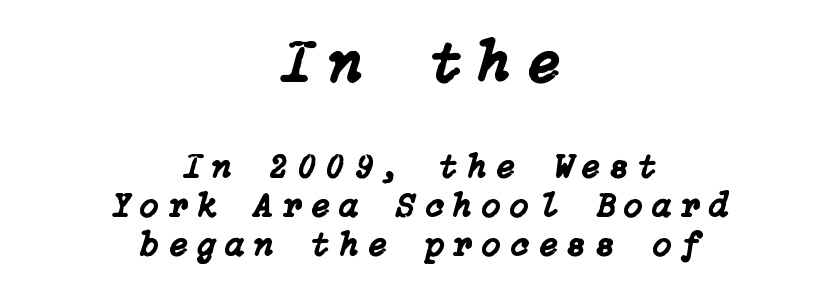
{"italic": "yes", "lean": "right", "slant_degrees": 15, "width": "normal", "stroke_contrast": "low", "x_height": "medium", "underline": "no", "align": "center", "line_spacing": "tight", "line_spacing_ratio": 1.15, "letter_spacing": "wide", "letter_spacing_em": 0.29, "larger_block": "first", "size_ratio": 1.74, "glyph_px": 59}
